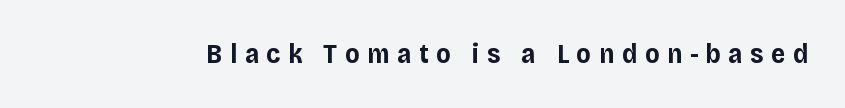
{"italic": "no", "bold": "yes", "underline": "no", "letter_spacing": "wide", "letter_spacing_em": 0.29, "glyph_px": 27}
